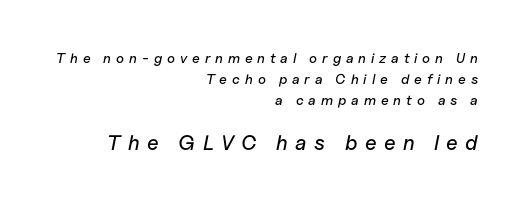
Q: Is the text italic (slanted)? A: Yes, it leans right by about 11 degrees.
Q: Is the text underlined? A: No.
Q: How is the paragraph aligned? A: Right-aligned.
Q: Is the spacing between letters normal or unusually wide? A: Unusually wide.
Q: Is the spacing between lines tight, normal or loose? A: Normal.
Q: Which block of text is set in a larger size, the first (top) or the second (bottom)? A: The second (bottom) one.
